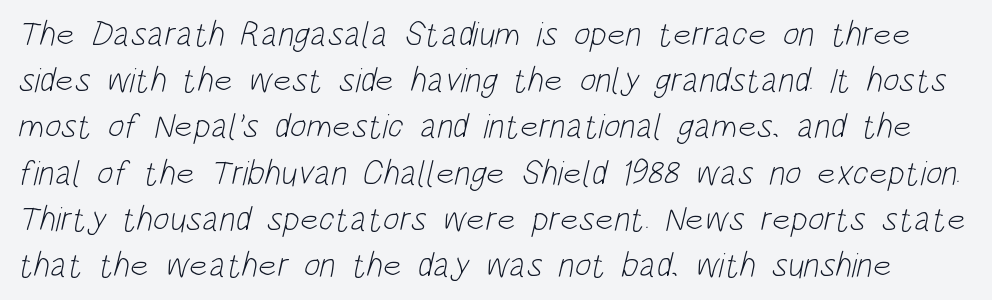
{"serif": "no", "bold": "no", "weight": "light", "width": "condensed", "stroke_contrast": "low", "x_height": "large", "monospaced": "no", "underline": "no", "line_spacing": "normal", "line_spacing_ratio": 1.32, "letter_spacing": "normal", "letter_spacing_em": 0.0, "glyph_px": 35}
